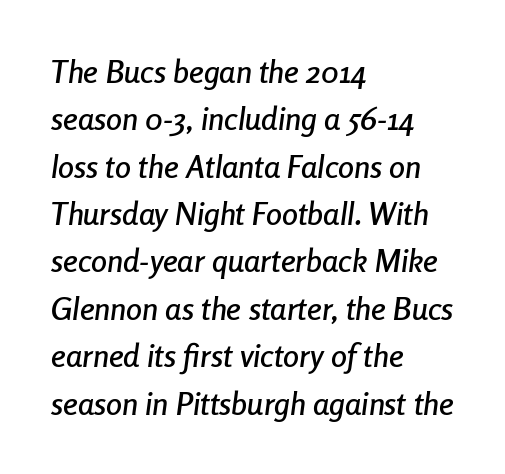
The image shows 32 px condensed type, italic (leaning right); set left-aligned, normal line spacing (1.48x), normal letter spacing, not underlined; low stroke contrast and a medium x-height.
